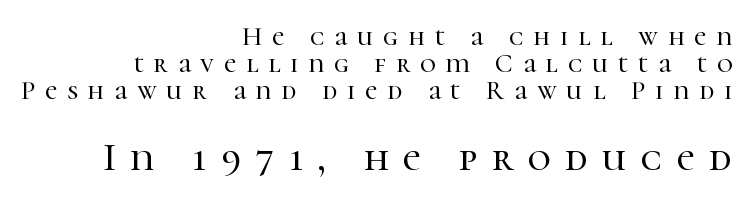
Visually the block forms a straight wall on the right and a jagged coastline on the left. Small tapered or slab feet sit at the stroke ends, so this counts as serif. A bare baseline throughout the passage. This layout puts the modest block above and the oversized block below. The passage shown is typed in a proportional face where columns would drift.
